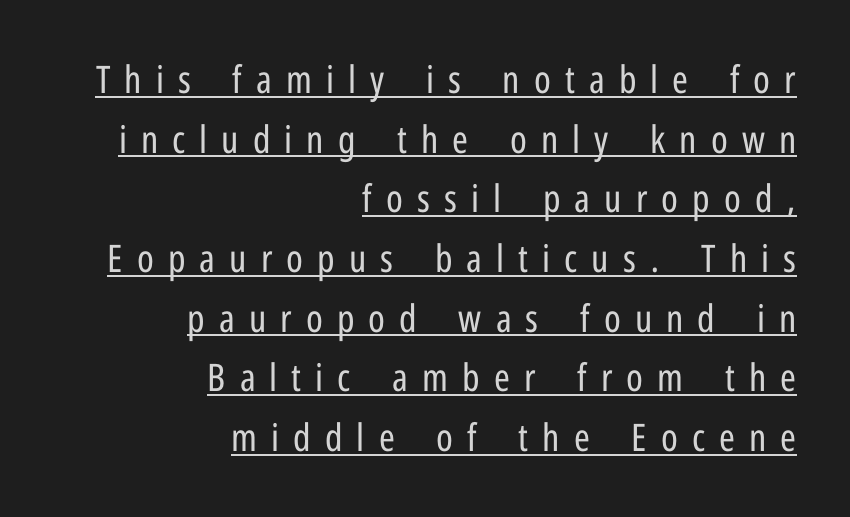
Teacher's note: observe the even right margin — that is flush-right alignment. The letters are spread apart with noticeably loose tracking. The glyphs in this specimen are sans serif. Each stroke keeps to a modest, everyday thickness or less.
